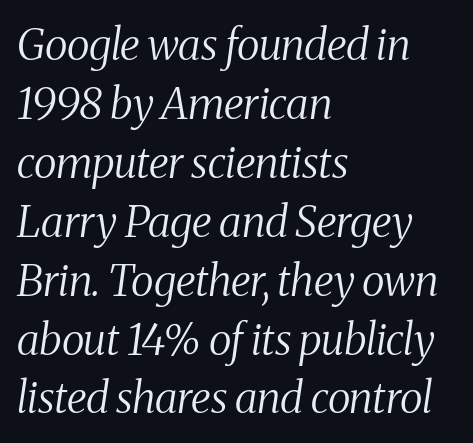
Honestly, the letter spacing is just normal — you wouldn't notice it. This sample keeps an unexceptional amount of space between lines. On a weight scale, this lands at 450 or below. The passage shown is typed in a proportional face where columns would drift. Notice how the stems are inclined rather than vertical — that's the hallmark of italics. These lines are composed in type with serifs.
